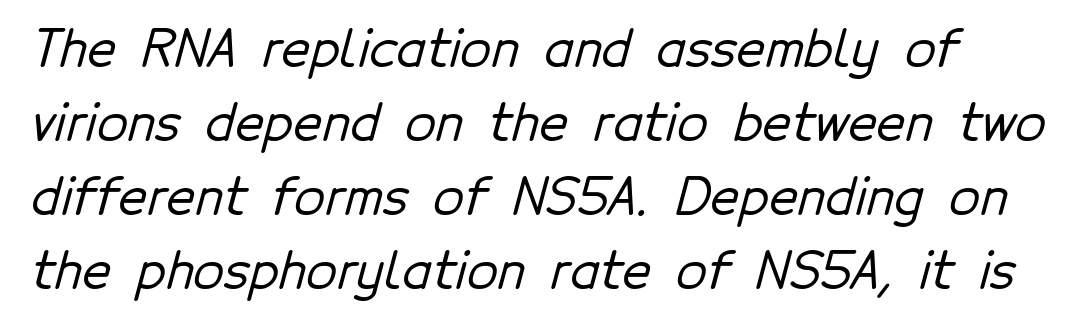
Q: Is the typeface a serif or a sans-serif typeface? A: Sans-serif.
Q: Is the text underlined? A: No.
Q: Is the spacing between letters normal or unusually wide? A: Normal.
Q: Is the spacing between lines tight, normal or loose? A: Normal.
Q: Width (condensed, normal, or wide)? A: Normal.
Q: Stroke contrast? A: Low.
Q: x-height? A: Medium.
Q: Monospaced? A: No.
